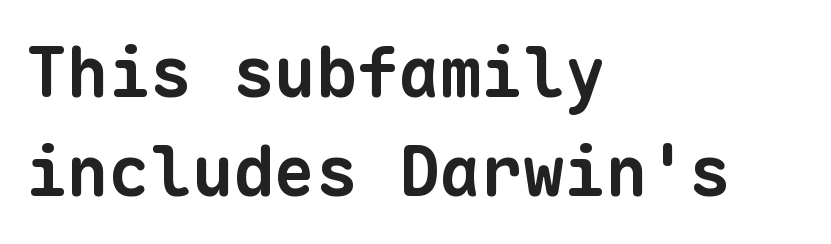
Q: Is the text bold? A: Yes.
Q: Is the typeface a serif or a sans-serif typeface? A: Sans-serif.
Q: Is the text underlined? A: No.
Q: How is the paragraph aligned? A: Left-aligned.
Q: Is the spacing between letters normal or unusually wide? A: Normal.
Q: Is the spacing between lines tight, normal or loose? A: Normal.
Q: Width (condensed, normal, or wide)? A: Normal.
Q: Stroke contrast? A: Low.
Q: x-height? A: Medium.
Q: Monospaced? A: Yes.
